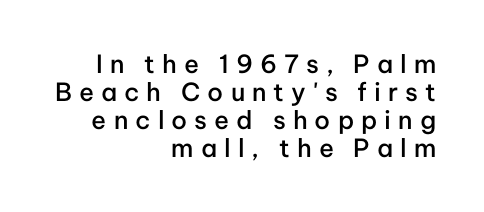
The image shows 25 px text type, upright; set right-aligned, tight line spacing (1.12x), unusually wide letter spacing (+0.28 em), not underlined.
